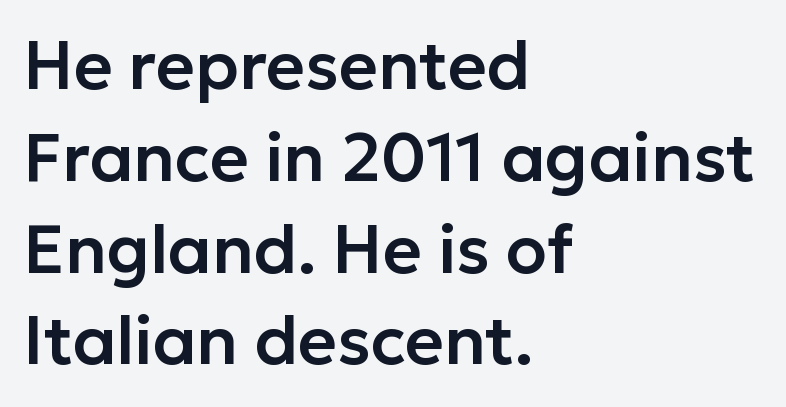
{"serif": "no", "italic": "no", "width": "normal", "stroke_contrast": "low", "x_height": "medium", "monospaced": "no", "underline": "no", "align": "left", "line_spacing": "normal", "line_spacing_ratio": 1.37, "letter_spacing": "normal", "letter_spacing_em": 0.0, "glyph_px": 67}
